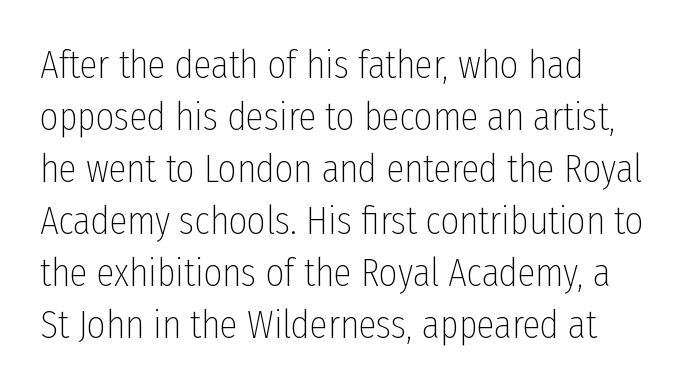
Short and long lines alike share a common starting point at left. Compared with typical body copy, the letter spacing here is the same. If you measured baseline to baseline, you'd find a middling distance. The rendering shows plain stroke endings on the letterforms — a sans-serif design.
